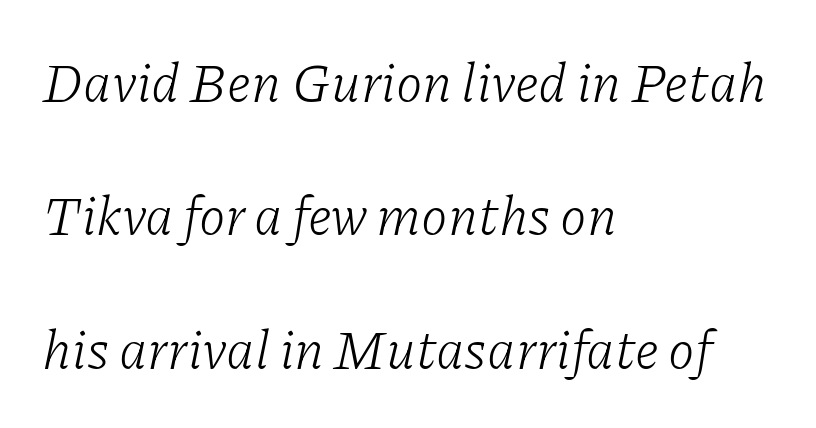
The font is comparable to plain body text, perhaps lighter. The passage shown stacks its lines with a broad gap. The passage shown is not underscored anywhere. The type family on display is of the serif kind. Italic: yes, the glyphs are oblique.
